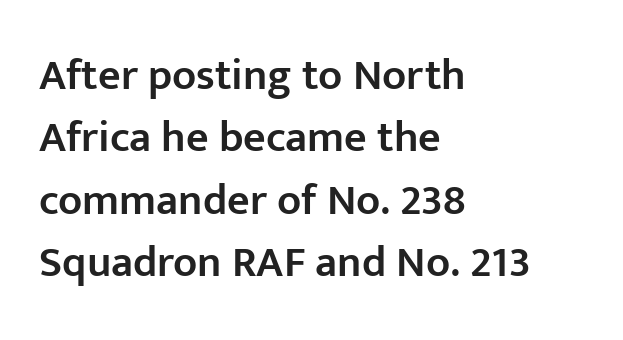
Q: Is the text bold? A: Semi-bold.
Q: Is the text italic (slanted)? A: No, it is upright.
Q: Is the typeface a serif or a sans-serif typeface? A: Sans-serif.
Q: Is the text underlined? A: No.
Q: How is the paragraph aligned? A: Left-aligned.
Q: Is the spacing between letters normal or unusually wide? A: Normal.
Q: Is the spacing between lines tight, normal or loose? A: Normal.
Q: Width (condensed, normal, or wide)? A: Normal.
Q: Stroke contrast? A: Low.
Q: x-height? A: Medium.
Q: Monospaced? A: No.
